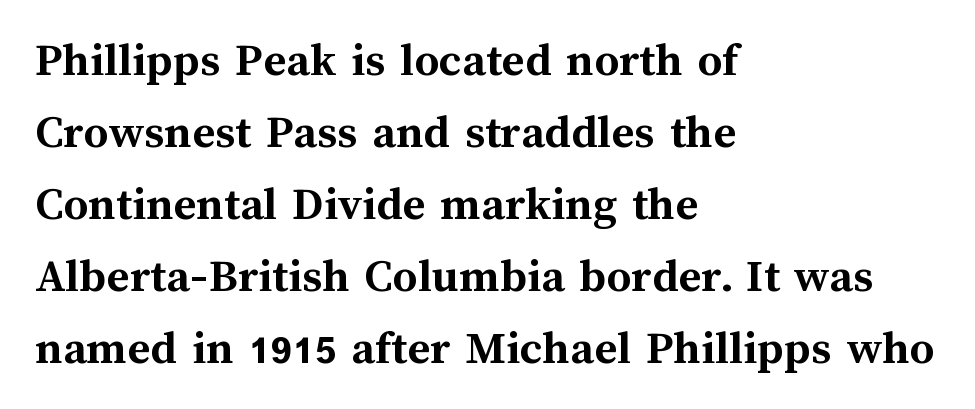
Caption: multi-line text, flush left, ragged right. The letters advance in unequal steps, a hallmark of proportional type. The words here are not underlined. This is roman type, the default non-slanted kind.
